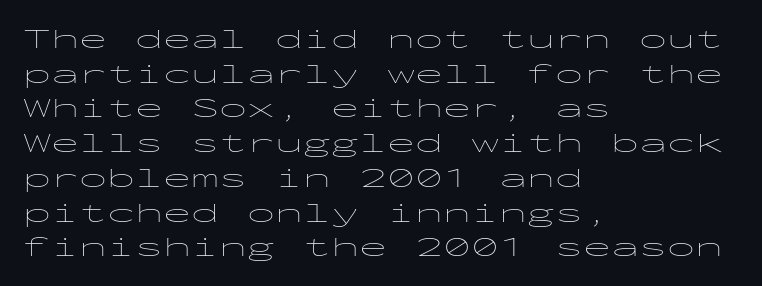
Grotesque or geometric, the face here clearly has no serifs. A roman cut, with each character standing at attention. The face used here is monospaced, like something from a code editor. No extra tracking has been applied to these lines. Type without underlining.
